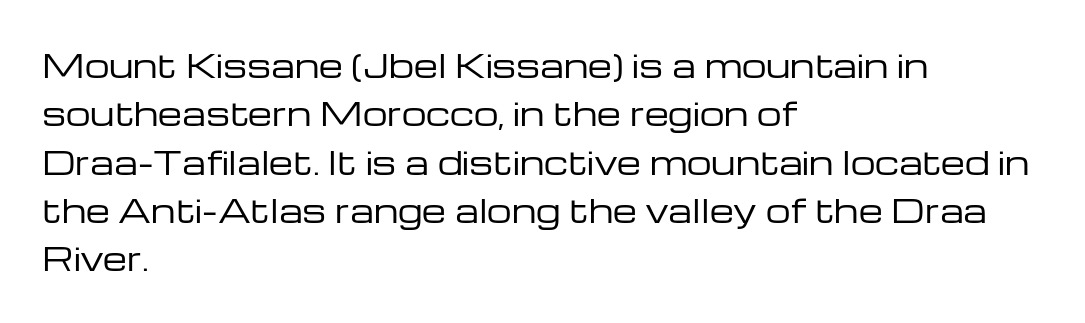
The image shows 31 px regular-weight, wide sans-serif type, upright; set left-aligned, normal line spacing (1.56x), normal letter spacing, not underlined; low stroke contrast and a medium x-height.
